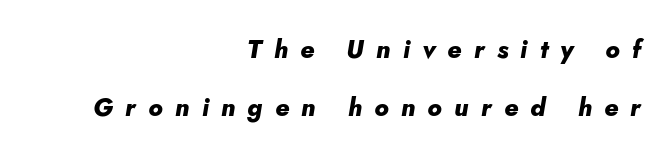
The image shows 25 px bold type, italic (leaning right); set right-aligned, loose line spacing (2.31x), unusually wide letter spacing (+0.49 em), not underlined.
